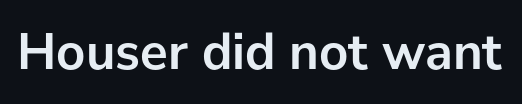
The image shows 52 px semibold sans-serif type, upright; set normal letter spacing, not underlined; low stroke contrast and a medium x-height.
